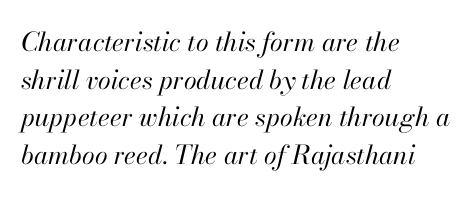
Is the type heavy? It reads as light-to-regular instead. Layout note: lines flush left. The area under the type is left untouched. The tracking reads as untouched default to a designer's eye. Whoever set this chose a conventional vertical rhythm.
